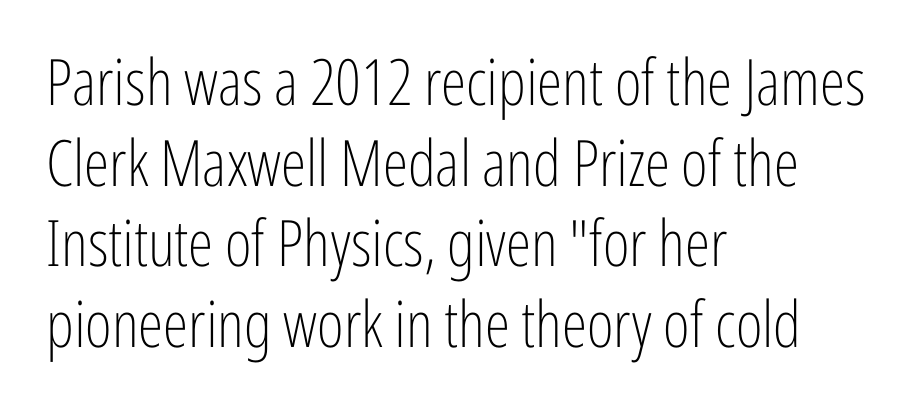
{"serif": "no", "italic": "no", "bold": "no", "weight": "light", "width": "condensed", "stroke_contrast": "low", "x_height": "medium", "monospaced": "no", "underline": "no", "align": "left", "line_spacing": "normal", "line_spacing_ratio": 1.26, "letter_spacing": "normal", "letter_spacing_em": 0.0, "glyph_px": 64}
